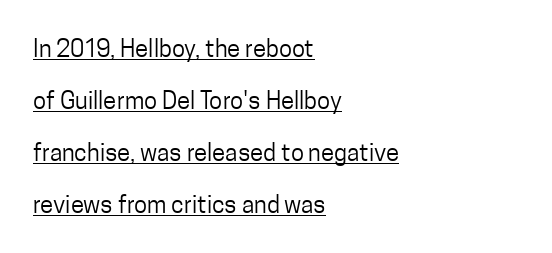
Rows of type keep a wide berth in the vertical direction. The lettering stays uniformly vertical, giving the passage a roman look. Look at the tracking — it's just the regular setting, nothing added. The letterforms sit at book weight or below. Descenders here cross a horizontal rule under the line. Layout note: lines flush left.
